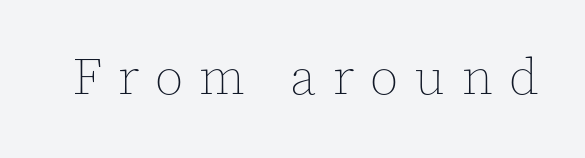
The image shows 52 px thin type, upright; set unusually wide letter spacing (+0.31 em), not underlined; a medium x-height.
